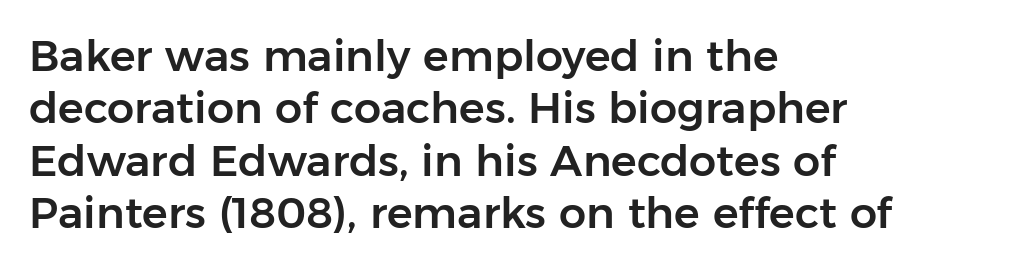
The letters advance in unequal steps, a hallmark of proportional type. Ascenders rise straight up at ninety degrees. Font category for this specimen: sans-serif. The lines in this sample share a left origin and differ only in where they stop. Underlining? Definitely not there. What stands out about the letter spacing? Nothing — it is the standard amount.
